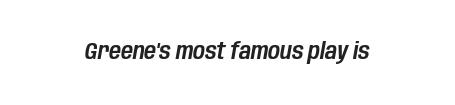
Q: Is the text italic (slanted)? A: Yes, it leans right by about 10 degrees.
Q: Is the text underlined? A: No.
Q: Is the spacing between letters normal or unusually wide? A: Normal.
